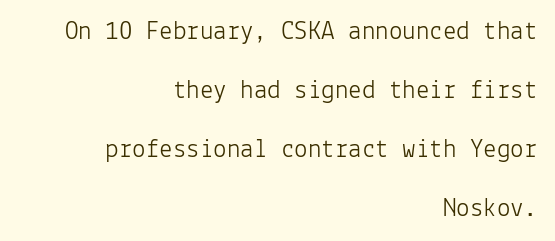
The image shows 27 px text type, upright; set right-aligned, loose line spacing (2.18x), normal letter spacing, not underlined.
